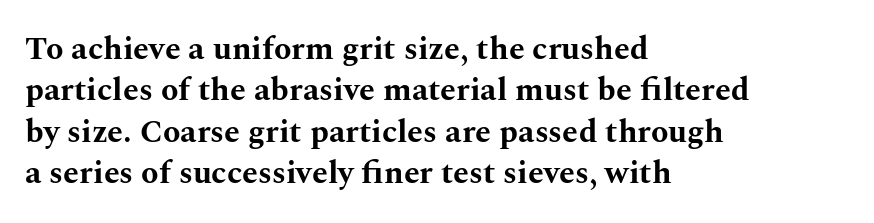
{"serif": "yes", "italic": "no", "bold": "yes", "weight": "bold", "width": "wide", "stroke_contrast": "medium", "x_height": "medium", "monospaced": "no", "underline": "no", "align": "left", "line_spacing": "normal", "line_spacing_ratio": 1.29, "letter_spacing": "normal", "letter_spacing_em": 0.0, "glyph_px": 32}
